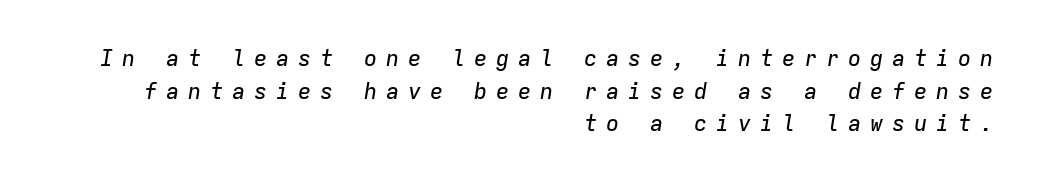
Q: Is the text italic (slanted)? A: Yes, it leans right by about 9 degrees.
Q: Is the text underlined? A: No.
Q: How is the paragraph aligned? A: Right-aligned.
Q: Is the spacing between letters normal or unusually wide? A: Unusually wide.
Q: Is the spacing between lines tight, normal or loose? A: Normal.
